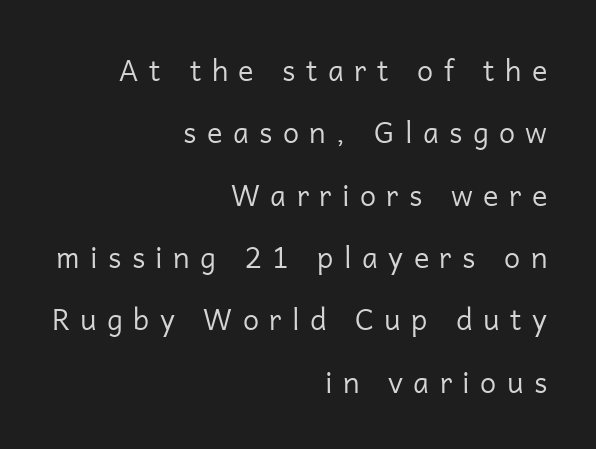
Stems here are at most as thick as an everyday book face. The passage shown is typed in a proportional face where columns would drift. The string is rendered with underlining switched off. Loose tracking; the words dissolve into strings of separated letters. Regarding leading, the lines here are spaced well apart.
